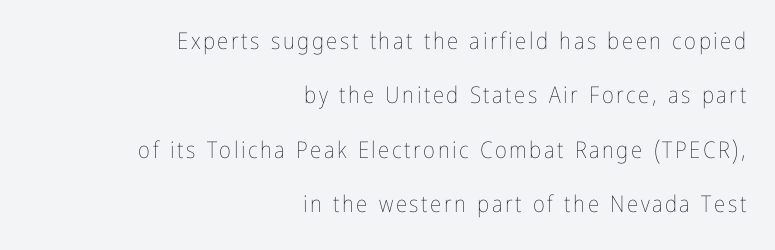
{"italic": "no", "bold": "no", "underline": "no", "align": "right", "line_spacing": "loose", "line_spacing_ratio": 2.36, "glyph_px": 23}
